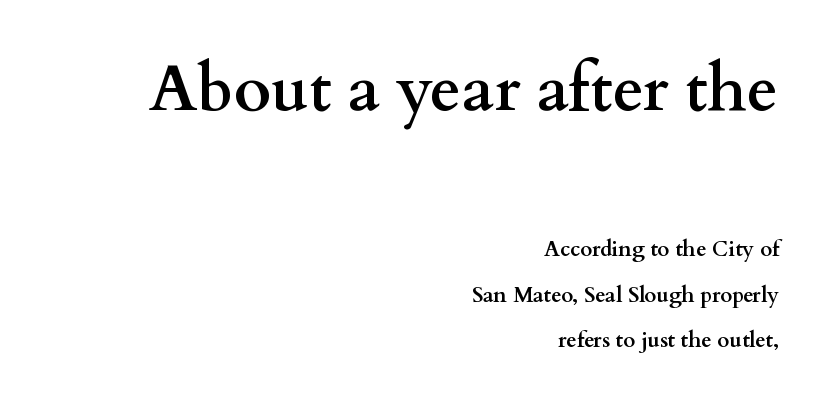
Q: Is the text bold? A: Yes.
Q: Is the text italic (slanted)? A: No, it is upright.
Q: Is the typeface a serif or a sans-serif typeface? A: Serif.
Q: Is the text underlined? A: No.
Q: How is the paragraph aligned? A: Right-aligned.
Q: Is the spacing between letters normal or unusually wide? A: Normal.
Q: Is the spacing between lines tight, normal or loose? A: Loose.
Q: Which block of text is set in a larger size, the first (top) or the second (bottom)? A: The first (top) one.
Q: Width (condensed, normal, or wide)? A: Wide.
Q: Stroke contrast? A: Medium.
Q: x-height? A: Small.
Q: Monospaced? A: No.
